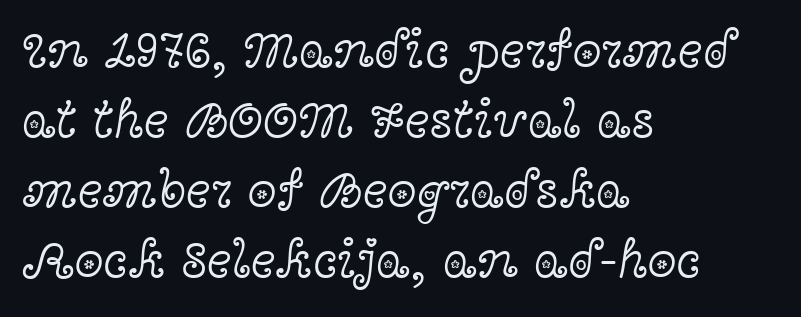
{"serif": "yes", "bold": "no", "weight": "light", "width": "wide", "x_height": "medium", "monospaced": "no", "underline": "no", "align": "left", "line_spacing": "normal", "line_spacing_ratio": 1.32, "letter_spacing": "normal", "letter_spacing_em": 0.0, "glyph_px": 53}
